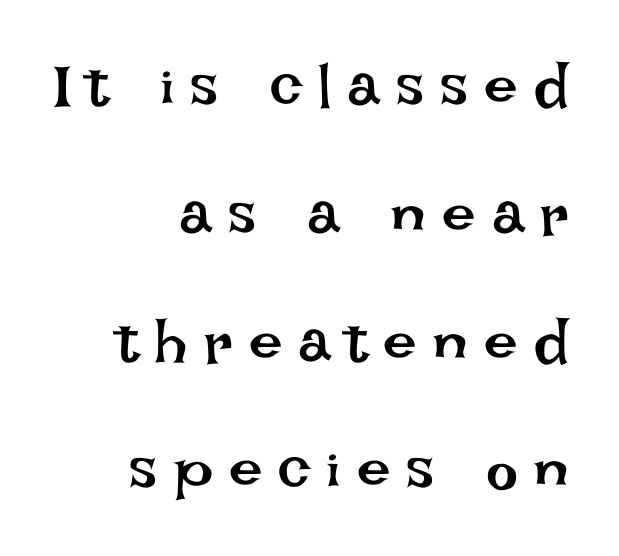
{"italic": "no", "bold": "no", "weight": "regular", "width": "normal", "stroke_contrast": "low", "x_height": "large", "monospaced": "no", "underline": "no", "align": "right", "line_spacing": "loose", "line_spacing_ratio": 2.13, "letter_spacing": "wide", "letter_spacing_em": 0.27, "glyph_px": 60}
